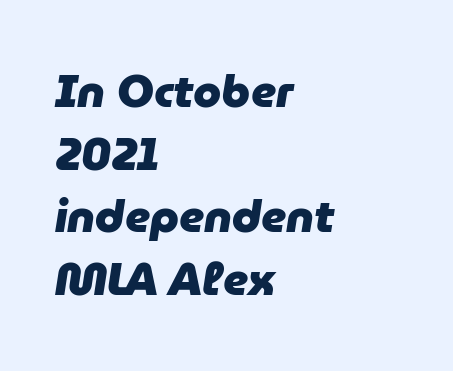
{"italic": "yes", "lean": "right", "slant_degrees": 9, "bold": "yes", "weight": "heavy", "width": "normal", "stroke_contrast": "low", "x_height": "medium", "monospaced": "no", "underline": "no", "align": "left", "line_spacing": "normal", "line_spacing_ratio": 1.39, "letter_spacing": "normal", "letter_spacing_em": 0.0, "glyph_px": 45}
